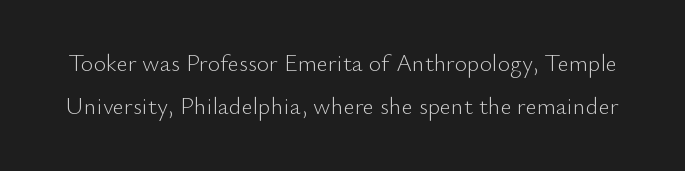
Q: Is the text bold? A: No.
Q: Is the text italic (slanted)? A: No, it is upright.
Q: Is the text underlined? A: No.
Q: Is the spacing between letters normal or unusually wide? A: Normal.
